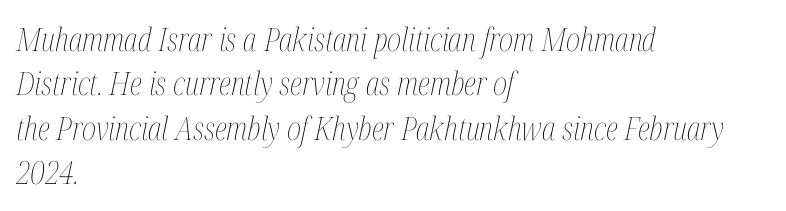
{"italic": "yes", "lean": "right", "slant_degrees": 12, "bold": "no", "weight": "thin", "width": "condensed", "stroke_contrast": "medium", "x_height": "medium", "monospaced": "no", "underline": "no", "align": "left", "line_spacing": "normal", "line_spacing_ratio": 1.39, "letter_spacing": "normal", "letter_spacing_em": 0.0, "glyph_px": 32}
